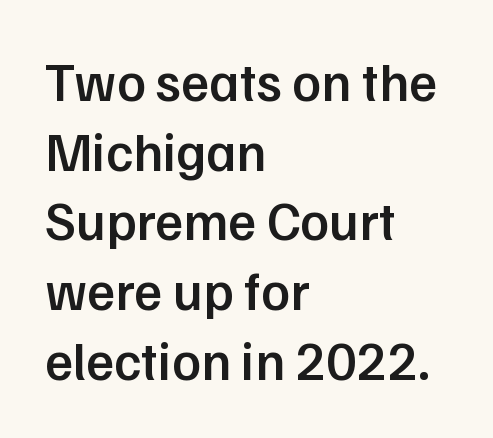
Q: Is the text bold? A: Semi-bold.
Q: Is the text italic (slanted)? A: No, it is upright.
Q: Is the typeface a serif or a sans-serif typeface? A: Sans-serif.
Q: Is the text underlined? A: No.
Q: How is the paragraph aligned? A: Left-aligned.
Q: Is the spacing between letters normal or unusually wide? A: Normal.
Q: Is the spacing between lines tight, normal or loose? A: Normal.
Q: Width (condensed, normal, or wide)? A: Normal.
Q: Stroke contrast? A: Low.
Q: x-height? A: Medium.
Q: Monospaced? A: No.
